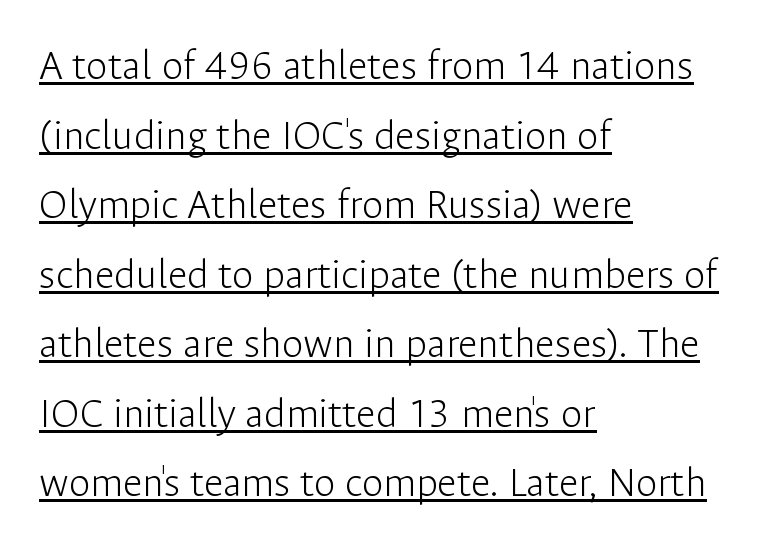
You could call the tracking neutral — neither tight nor loose. Posture: upright roman. Are there feet on the stems? There aren't — it's a sans. Ink coverage per letter is moderate at most. Alignment: flush left. Note the varied advance widths — an 'i' is clearly narrower than an 'm'.
